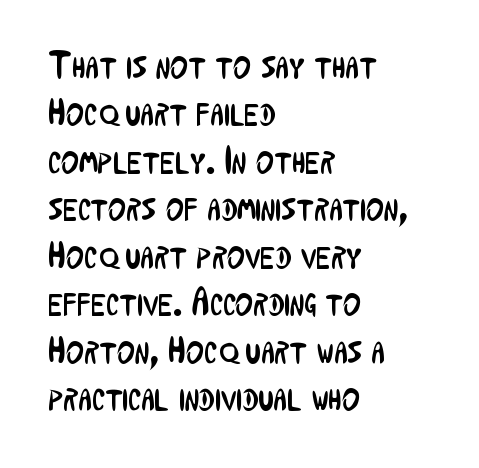
{"serif": "no", "italic": "no", "bold": "no", "weight": "regular", "width": "condensed", "stroke_contrast": "low", "x_height": "medium", "monospaced": "no", "underline": "no", "align": "left", "line_spacing": "normal", "line_spacing_ratio": 1.25, "letter_spacing": "normal", "letter_spacing_em": 0.0, "glyph_px": 38}
